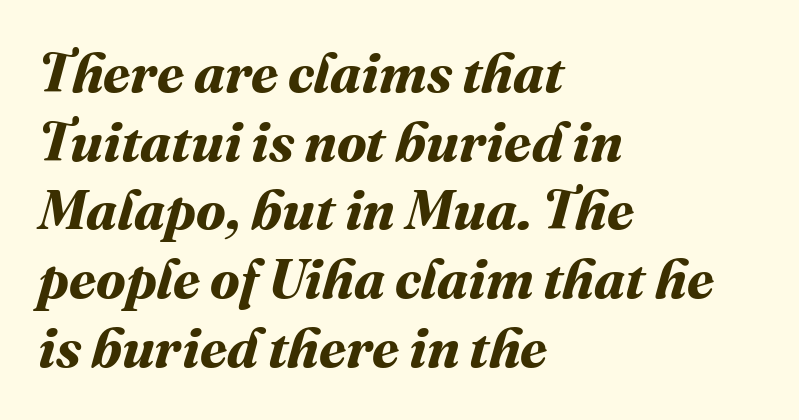
Q: Is the text bold? A: Yes.
Q: Is the text underlined? A: No.
Q: How is the paragraph aligned? A: Left-aligned.
Q: Is the spacing between letters normal or unusually wide? A: Normal.
Q: Is the spacing between lines tight, normal or loose? A: Normal.
Q: Width (condensed, normal, or wide)? A: Normal.
Q: Stroke contrast? A: Medium.
Q: x-height? A: Medium.
Q: Monospaced? A: No.
